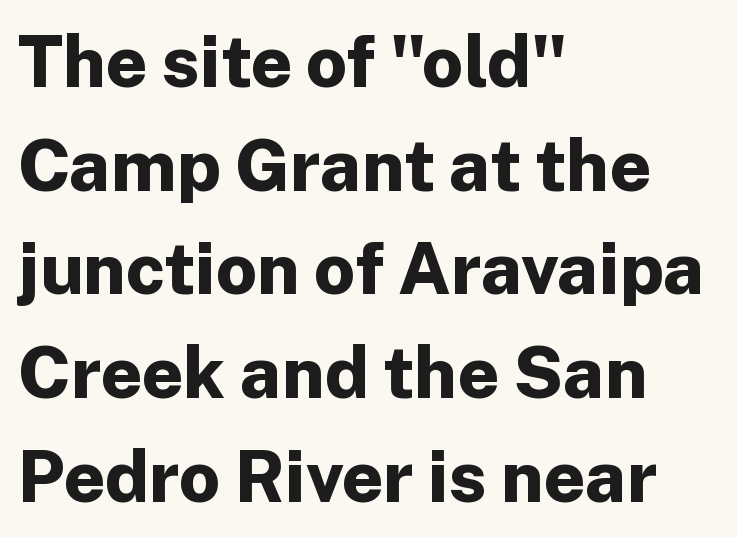
Q: Is the text bold? A: Yes.
Q: Is the text italic (slanted)? A: No, it is upright.
Q: Is the typeface a serif or a sans-serif typeface? A: Sans-serif.
Q: Is the text underlined? A: No.
Q: How is the paragraph aligned? A: Left-aligned.
Q: Is the spacing between letters normal or unusually wide? A: Normal.
Q: Is the spacing between lines tight, normal or loose? A: Normal.
Q: Width (condensed, normal, or wide)? A: Normal.
Q: Stroke contrast? A: Low.
Q: x-height? A: Medium.
Q: Monospaced? A: No.
